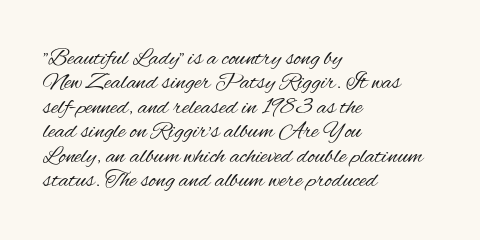
The image shows 24 px text type; set left-aligned, tight line spacing (1.02x), normal letter spacing, not underlined.
